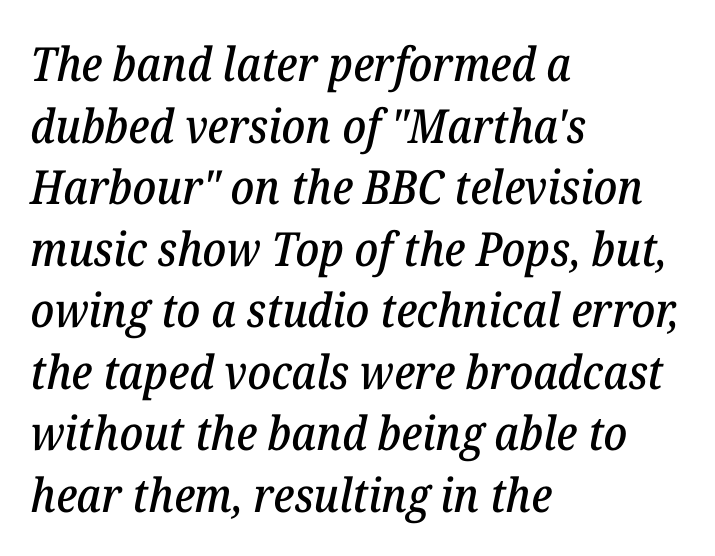
Q: Is the text italic (slanted)? A: Yes, it leans right by about 12 degrees.
Q: Is the typeface a serif or a sans-serif typeface? A: Serif.
Q: Is the text underlined? A: No.
Q: How is the paragraph aligned? A: Left-aligned.
Q: Is the spacing between letters normal or unusually wide? A: Normal.
Q: Is the spacing between lines tight, normal or loose? A: Normal.
Q: Width (condensed, normal, or wide)? A: Normal.
Q: Stroke contrast? A: Low.
Q: x-height? A: Medium.
Q: Monospaced? A: No.
